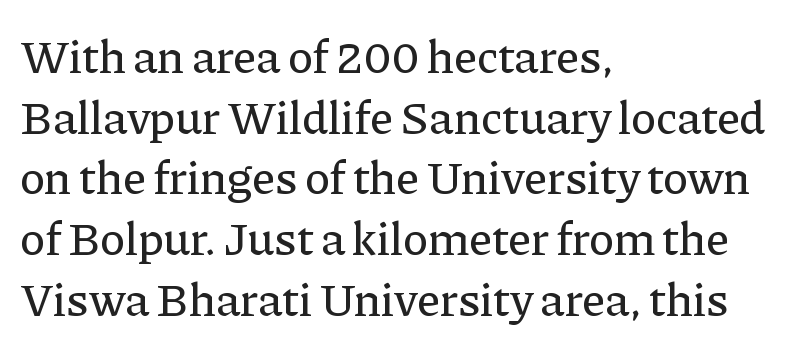
{"serif": "yes", "italic": "no", "width": "normal", "stroke_contrast": "low", "x_height": "medium", "monospaced": "no", "underline": "no", "align": "left", "line_spacing": "normal", "line_spacing_ratio": 1.29, "letter_spacing": "normal", "letter_spacing_em": 0.0, "glyph_px": 47}
